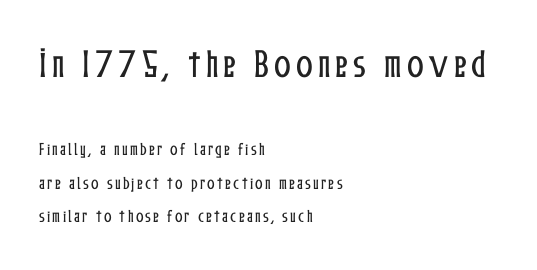
Q: Is the text italic (slanted)? A: No, it is upright.
Q: Is the text underlined? A: No.
Q: How is the paragraph aligned? A: Left-aligned.
Q: Is the spacing between lines tight, normal or loose? A: Loose.
Q: Which block of text is set in a larger size, the first (top) or the second (bottom)? A: The first (top) one.
Q: Width (condensed, normal, or wide)? A: Condensed.
Q: Stroke contrast? A: Low.
Q: x-height? A: Medium.
Q: Monospaced? A: No.
